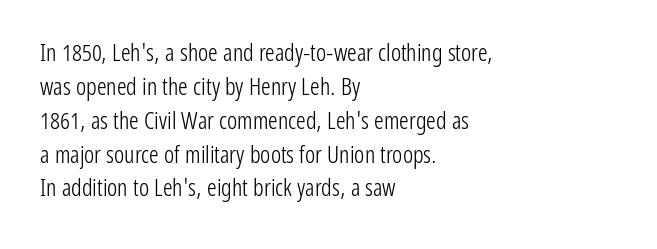
The image shows 24 px text type, upright; set left-aligned, normal line spacing (1.41x), normal letter spacing, not underlined.
